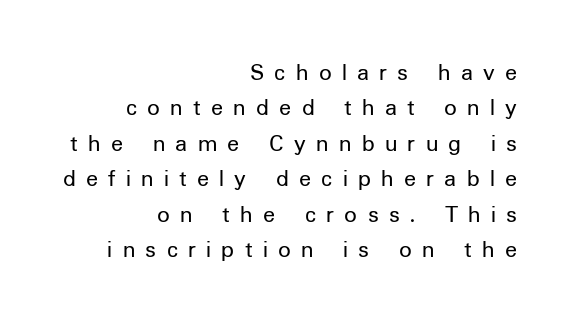
{"italic": "no", "bold": "no", "underline": "no", "align": "right", "line_spacing": "normal", "line_spacing_ratio": 1.42, "letter_spacing": "wide", "letter_spacing_em": 0.41, "glyph_px": 25}
